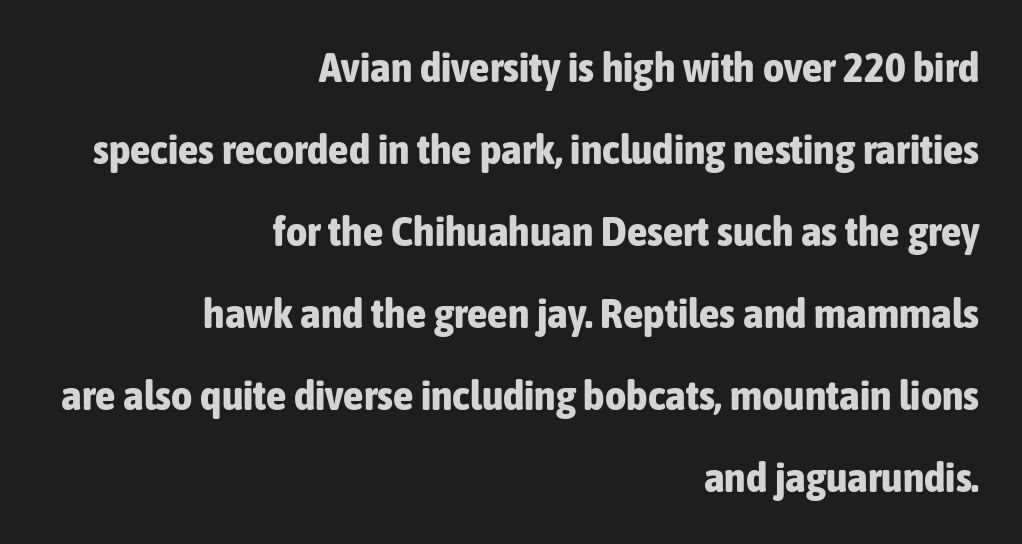
Each new line begins a long way beneath the previous one. The specimen reads as upright at a glance. Horizontally, the lines are justified to the trailing edge only. Underline: absent. Each letter's strokes conclude bluntly, with no projecting serifs. The sample has been set heavy, in full bold.
